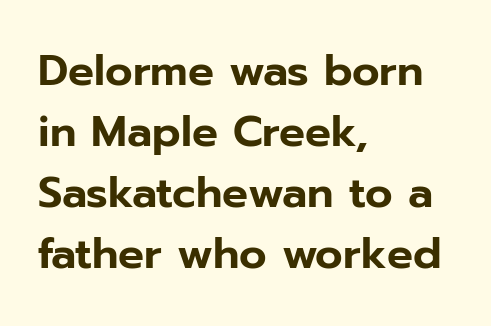
{"serif": "no", "italic": "no", "width": "normal", "stroke_contrast": "low", "x_height": "medium", "monospaced": "no", "underline": "no", "align": "left", "line_spacing": "normal", "line_spacing_ratio": 1.42, "letter_spacing": "normal", "letter_spacing_em": 0.0, "glyph_px": 43}
